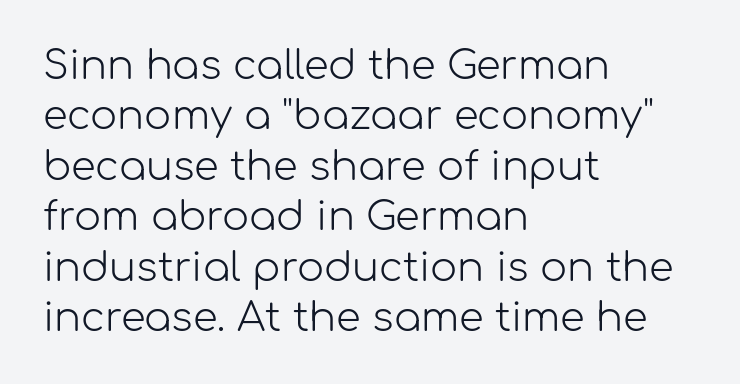
Q: Is the text bold? A: No.
Q: Is the text italic (slanted)? A: No, it is upright.
Q: Is the typeface a serif or a sans-serif typeface? A: Sans-serif.
Q: Is the text underlined? A: No.
Q: How is the paragraph aligned? A: Left-aligned.
Q: Is the spacing between letters normal or unusually wide? A: Normal.
Q: Is the spacing between lines tight, normal or loose? A: Normal.
Q: Width (condensed, normal, or wide)? A: Normal.
Q: Stroke contrast? A: Low.
Q: x-height? A: Medium.
Q: Monospaced? A: No.
